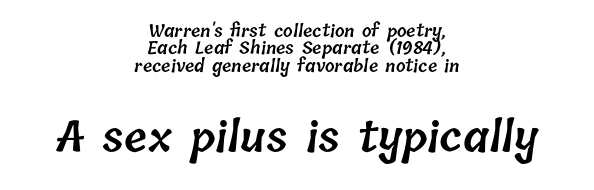
The image shows 42 px semibold type; set centered, tight line spacing (1.02x), normal letter spacing, not underlined; the second (bottom) block is 2.47x larger; low stroke contrast and a medium x-height.
